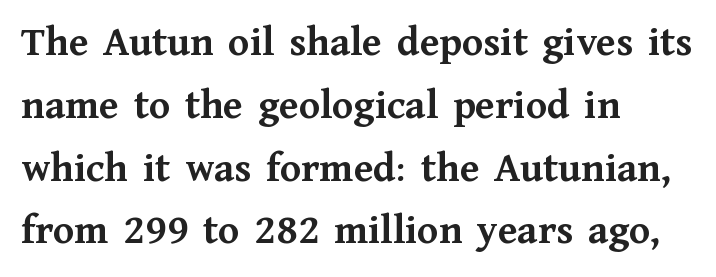
Here the glyphs are tracked normally, forming tight word shapes. Do the characters align in a grid? No, the font is proportional. In terms of posture, this sample is upright. Only glyphs here, with clear space below each row. Summary of vertical rhythm: regular, with standard interline spacing.
